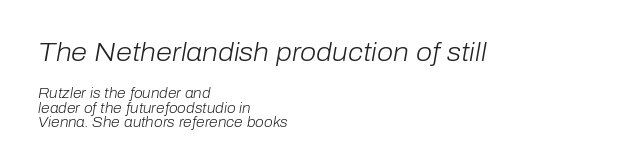
Q: Is the text bold? A: No.
Q: Is the text italic (slanted)? A: Yes, it leans right by about 10 degrees.
Q: Is the text underlined? A: No.
Q: How is the paragraph aligned? A: Left-aligned.
Q: Is the spacing between letters normal or unusually wide? A: Normal.
Q: Is the spacing between lines tight, normal or loose? A: Tight.
Q: Which block of text is set in a larger size, the first (top) or the second (bottom)? A: The first (top) one.
